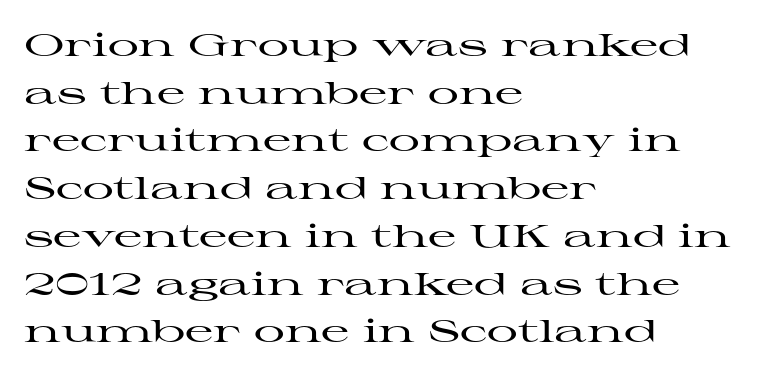
{"serif": "yes", "italic": "no", "width": "wide", "stroke_contrast": "high", "x_height": "medium", "monospaced": "no", "underline": "no", "align": "left", "line_spacing": "normal", "line_spacing_ratio": 1.54, "letter_spacing": "normal", "letter_spacing_em": 0.0, "glyph_px": 31}
